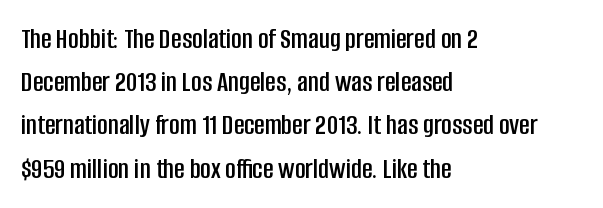
{"serif": "no", "italic": "no", "width": "condensed", "stroke_contrast": "low", "x_height": "large", "monospaced": "no", "underline": "no", "align": "left", "line_spacing": "normal", "line_spacing_ratio": 1.49, "letter_spacing": "normal", "letter_spacing_em": 0.0, "glyph_px": 29}
